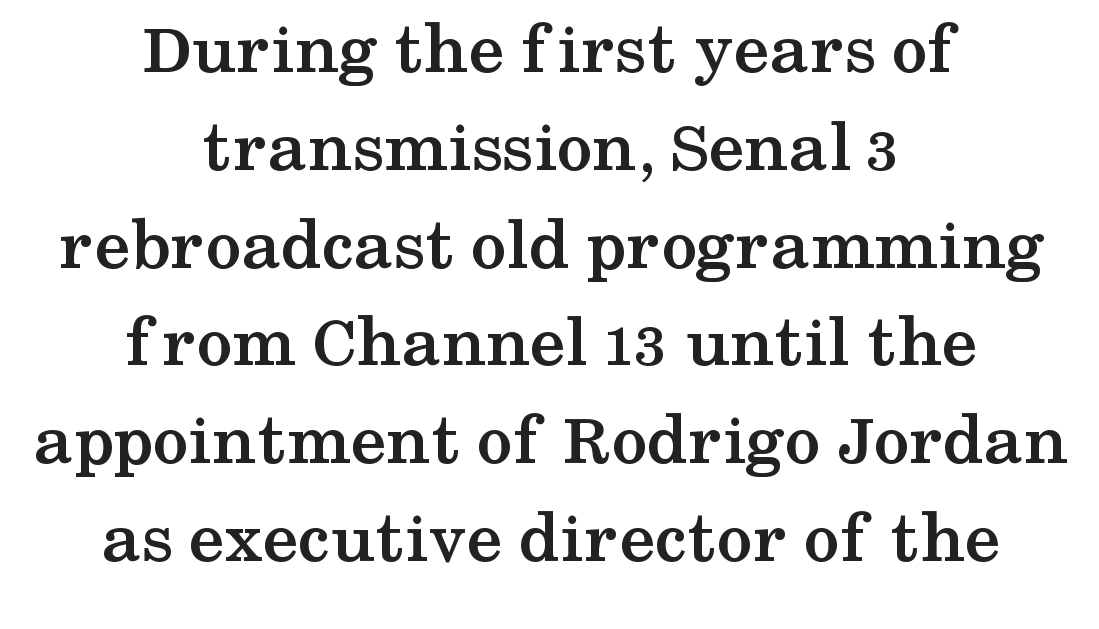
Q: Is the text bold? A: Yes.
Q: Is the text italic (slanted)? A: No, it is upright.
Q: Is the typeface a serif or a sans-serif typeface? A: Serif.
Q: Is the text underlined? A: No.
Q: How is the paragraph aligned? A: Centered.
Q: Is the spacing between letters normal or unusually wide? A: Normal.
Q: Is the spacing between lines tight, normal or loose? A: Normal.
Q: Width (condensed, normal, or wide)? A: Wide.
Q: Stroke contrast? A: Medium.
Q: x-height? A: Medium.
Q: Monospaced? A: No.
